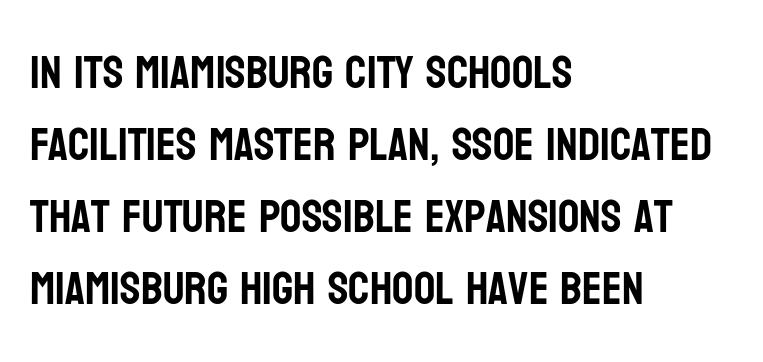
Q: Is the text italic (slanted)? A: No, it is upright.
Q: Is the typeface a serif or a sans-serif typeface? A: Sans-serif.
Q: Is the text underlined? A: No.
Q: How is the paragraph aligned? A: Left-aligned.
Q: Is the spacing between letters normal or unusually wide? A: Normal.
Q: Is the spacing between lines tight, normal or loose? A: Normal.
Q: Width (condensed, normal, or wide)? A: Condensed.
Q: Stroke contrast? A: Low.
Q: x-height? A: Large.
Q: Monospaced? A: No.
